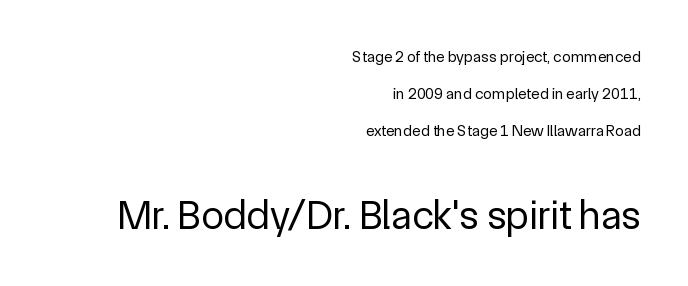
Q: Is the text bold? A: No.
Q: Is the text italic (slanted)? A: No, it is upright.
Q: Is the typeface a serif or a sans-serif typeface? A: Sans-serif.
Q: Is the text underlined? A: No.
Q: How is the paragraph aligned? A: Right-aligned.
Q: Is the spacing between letters normal or unusually wide? A: Normal.
Q: Is the spacing between lines tight, normal or loose? A: Loose.
Q: Which block of text is set in a larger size, the first (top) or the second (bottom)? A: The second (bottom) one.
Q: Width (condensed, normal, or wide)? A: Normal.
Q: x-height? A: Medium.
Q: Monospaced? A: No.
